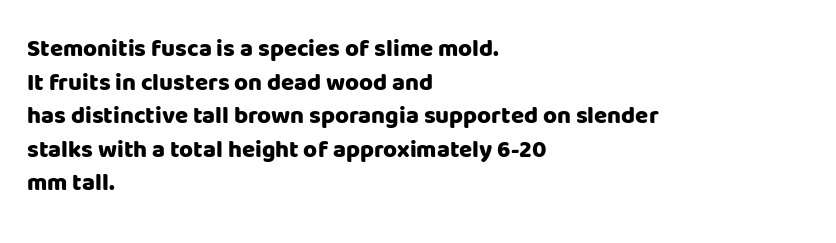
The image shows 24 px bold type, upright; set left-aligned, normal line spacing (1.4x), normal letter spacing, not underlined.
